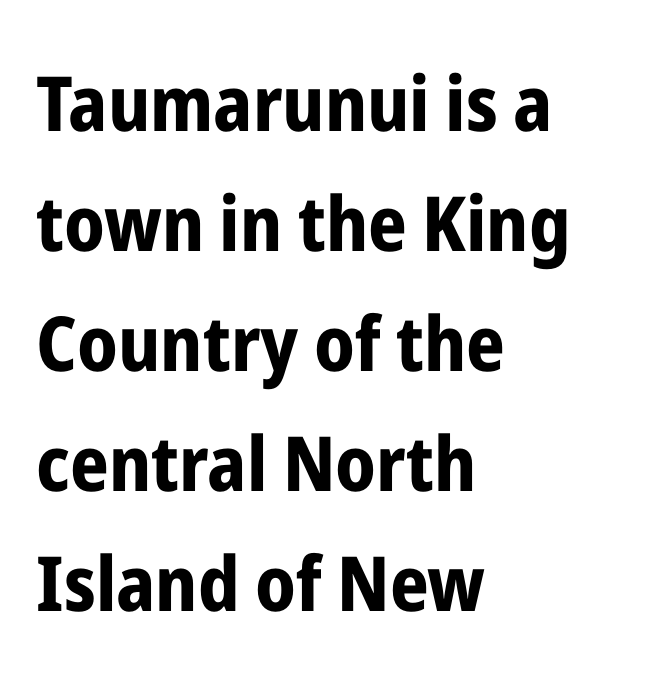
The type is set solid horizontally, with unmodified tracking. Look at the bottom of the vertical strokes: they stop flat, with no serifs. The face used here is proportionally spaced, like ordinary book or web type. Type without underlining. Is there much room between lines? A standard amount, neither cramped nor airy. Quick note: not italic, upright.
